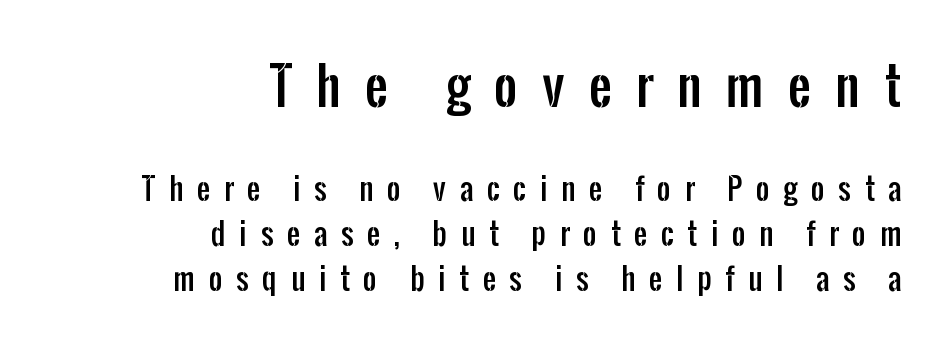
Q: Is the text italic (slanted)? A: No, it is upright.
Q: Is the typeface a serif or a sans-serif typeface? A: Sans-serif.
Q: Is the text underlined? A: No.
Q: How is the paragraph aligned? A: Right-aligned.
Q: Is the spacing between letters normal or unusually wide? A: Unusually wide.
Q: Is the spacing between lines tight, normal or loose? A: Normal.
Q: Which block of text is set in a larger size, the first (top) or the second (bottom)? A: The first (top) one.
Q: Width (condensed, normal, or wide)? A: Condensed.
Q: Stroke contrast? A: Low.
Q: x-height? A: Medium.
Q: Monospaced? A: No.
